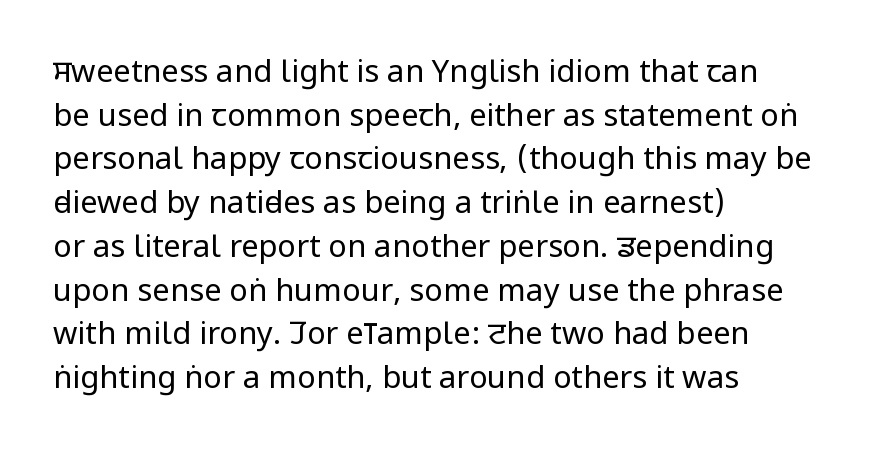
The image shows 31 px regular-weight, condensed sans-serif type, upright; set left-aligned, normal line spacing (1.41x), normal letter spacing, not underlined; low stroke contrast and a large x-height.
